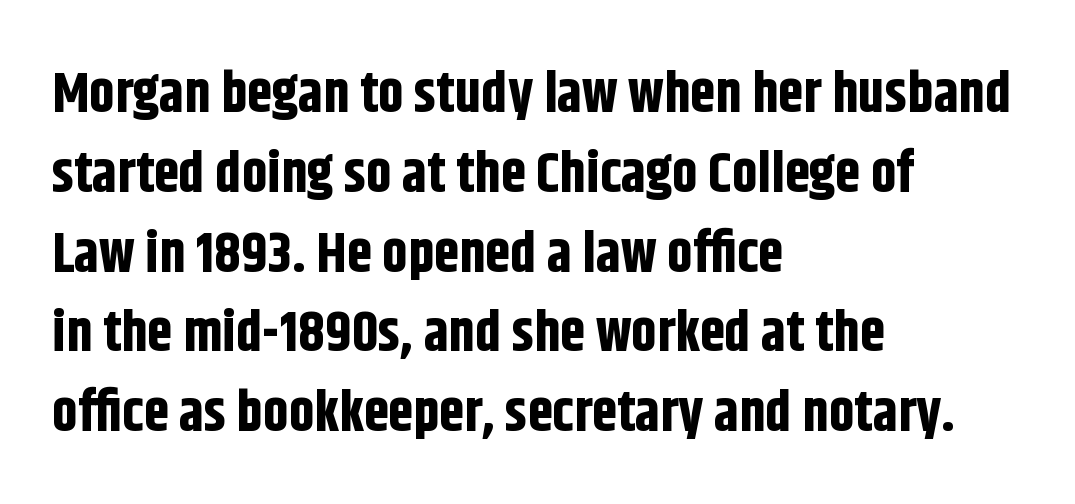
{"serif": "no", "italic": "no", "bold": "yes", "weight": "bold", "width": "condensed", "stroke_contrast": "low", "x_height": "large", "monospaced": "no", "underline": "no", "align": "left", "line_spacing": "normal", "line_spacing_ratio": 1.4, "letter_spacing": "normal", "letter_spacing_em": 0.0, "glyph_px": 57}
